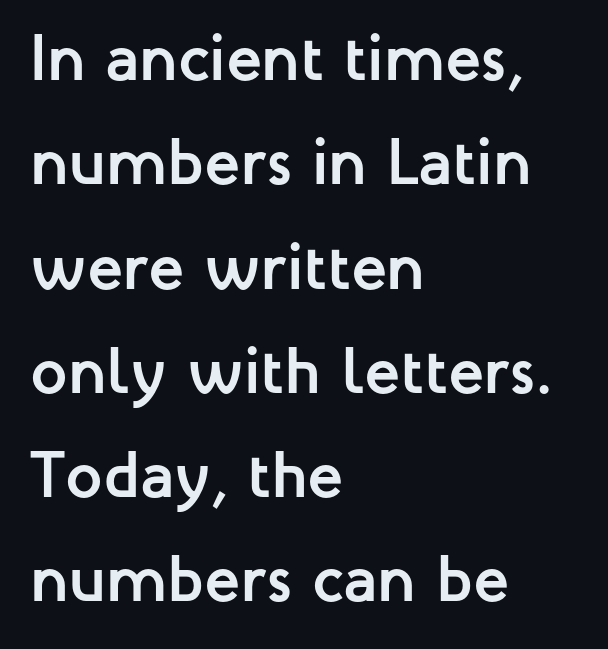
The image shows 66 px semibold sans-serif type, upright; set left-aligned, normal line spacing (1.58x), normal letter spacing, not underlined; low stroke contrast and a medium x-height.
